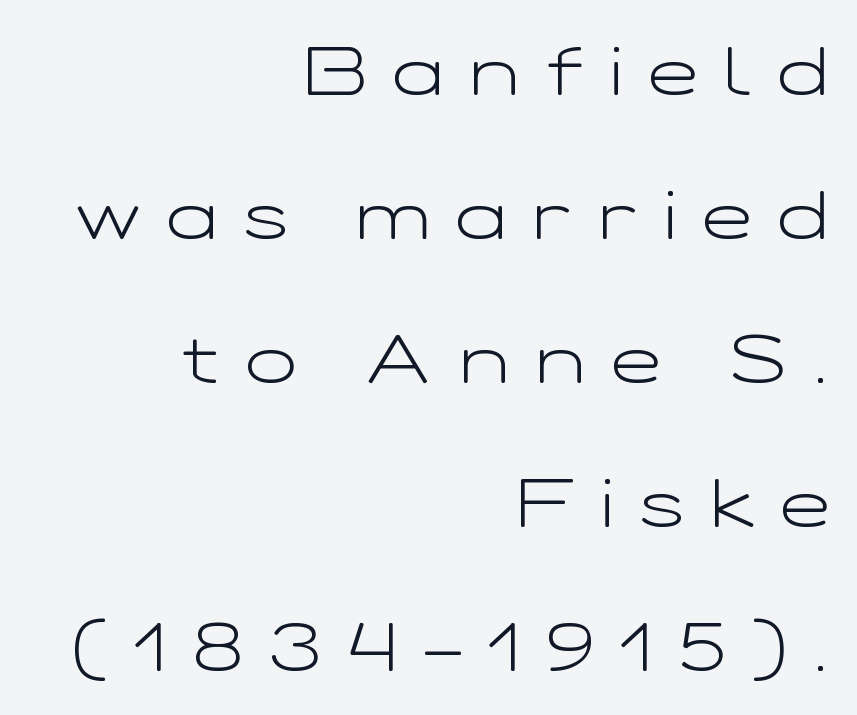
Airy leading. Underline: absent. This is roman type, the default non-slanted kind. The face used here is proportionally spaced, like ordinary book or web type.
